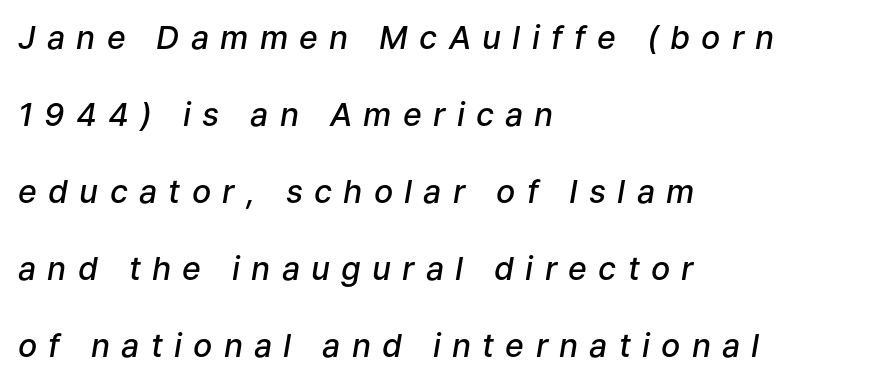
This rendering widens character spacing well past its baseline value. Posture: slanted. Where is the straight margin? On the left. Note the varied advance widths — an 'i' is clearly narrower than an 'm'. The typesetting leans somewhat heavy: a semibold.
